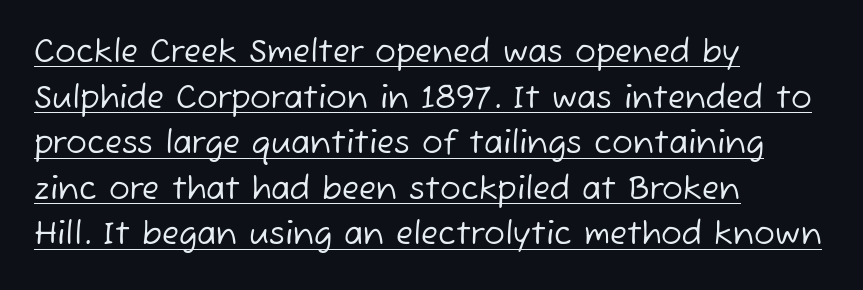
Line spacing here is normal. Look at the tracking — it's just the regular setting, nothing added. The face used here is proportionally spaced, like ordinary book or web type. Stroke mass is kept to a normal reading level or below. This rendering employs a face without finishing strokes, i.e., a sans-serif.
